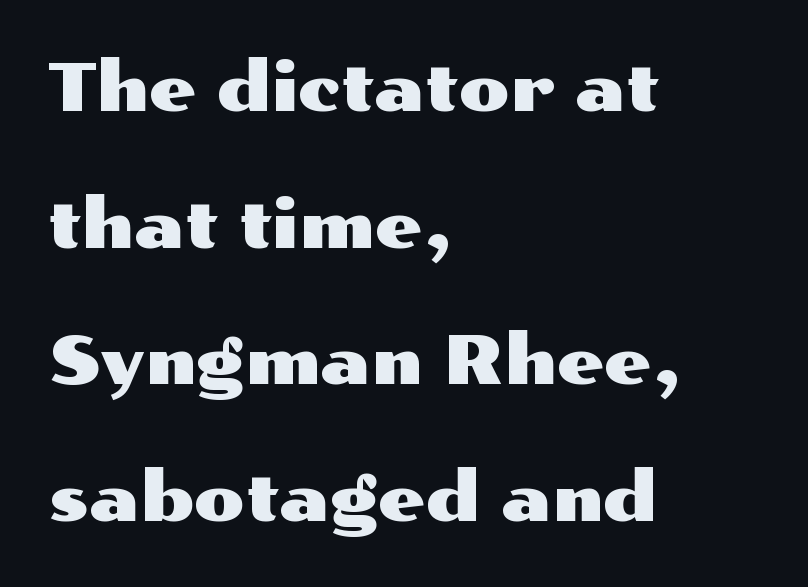
Q: Is the text italic (slanted)? A: No, it is upright.
Q: Is the typeface a serif or a sans-serif typeface? A: Sans-serif.
Q: Is the text underlined? A: No.
Q: How is the paragraph aligned? A: Left-aligned.
Q: Is the spacing between letters normal or unusually wide? A: Normal.
Q: Is the spacing between lines tight, normal or loose? A: Loose.
Q: Width (condensed, normal, or wide)? A: Wide.
Q: Stroke contrast? A: Medium.
Q: x-height? A: Medium.
Q: Monospaced? A: No.
